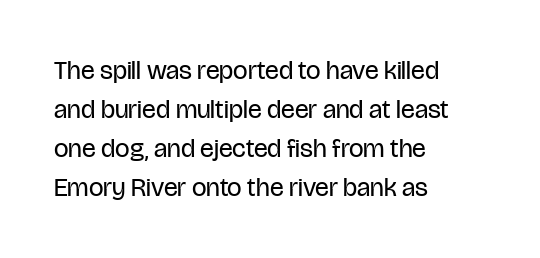
Q: Is the text bold? A: No.
Q: Is the text italic (slanted)? A: No, it is upright.
Q: Is the text underlined? A: No.
Q: How is the paragraph aligned? A: Left-aligned.
Q: Is the spacing between letters normal or unusually wide? A: Normal.
Q: Is the spacing between lines tight, normal or loose? A: Normal.
